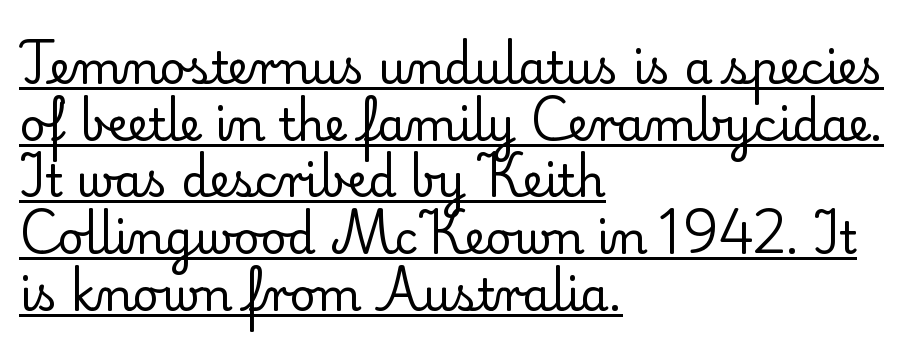
The image shows 45 px regular-weight serif type, upright; set left-aligned, normal line spacing (1.26x), normal letter spacing, underlined; low stroke contrast and a small x-height.
